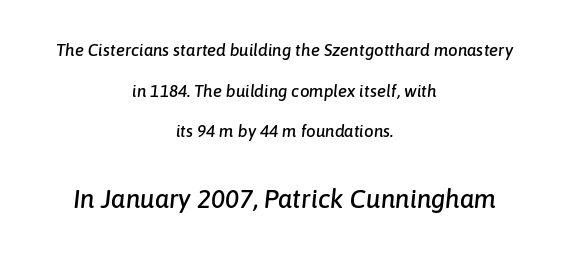
Q: Is the text italic (slanted)? A: Yes, it leans right by about 6 degrees.
Q: Is the text underlined? A: No.
Q: How is the paragraph aligned? A: Centered.
Q: Is the spacing between letters normal or unusually wide? A: Normal.
Q: Is the spacing between lines tight, normal or loose? A: Loose.
Q: Which block of text is set in a larger size, the first (top) or the second (bottom)? A: The second (bottom) one.
